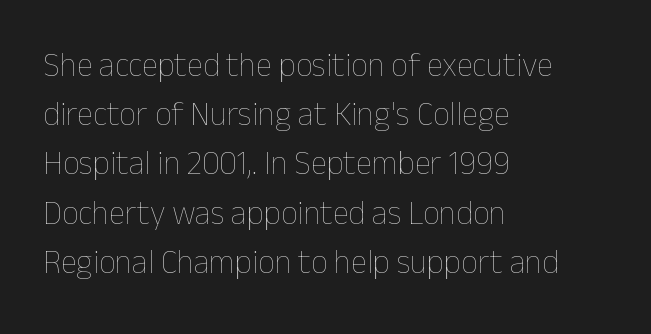
Q: Is the text bold? A: No.
Q: Is the text italic (slanted)? A: No, it is upright.
Q: Is the text underlined? A: No.
Q: How is the paragraph aligned? A: Left-aligned.
Q: Is the spacing between letters normal or unusually wide? A: Normal.
Q: Is the spacing between lines tight, normal or loose? A: Normal.
Q: Width (condensed, normal, or wide)? A: Normal.
Q: Stroke contrast? A: Low.
Q: x-height? A: Medium.
Q: Monospaced? A: No.
